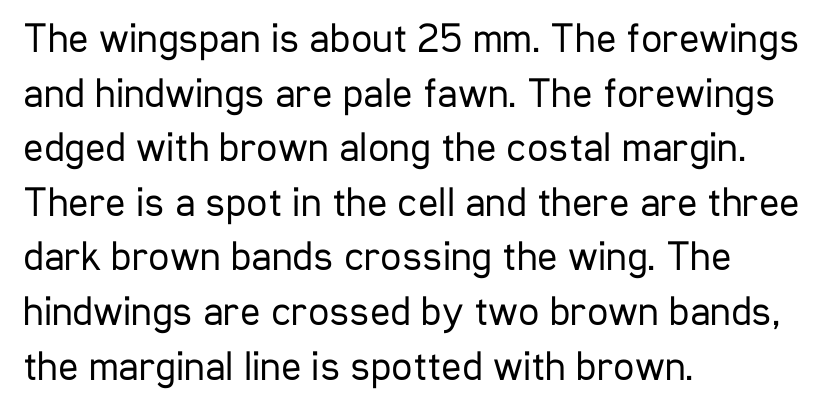
Q: Is the text bold? A: No.
Q: Is the text italic (slanted)? A: No, it is upright.
Q: Is the typeface a serif or a sans-serif typeface? A: Sans-serif.
Q: Is the text underlined? A: No.
Q: How is the paragraph aligned? A: Left-aligned.
Q: Is the spacing between letters normal or unusually wide? A: Normal.
Q: Is the spacing between lines tight, normal or loose? A: Normal.
Q: Width (condensed, normal, or wide)? A: Condensed.
Q: Stroke contrast? A: Low.
Q: x-height? A: Medium.
Q: Monospaced? A: No.
